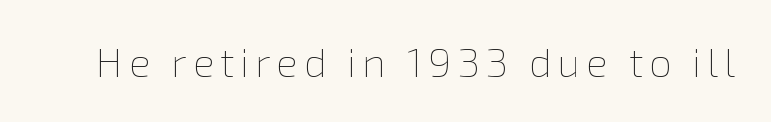
The image shows 41 px thin type, upright; set not underlined; low stroke contrast and a medium x-height.
